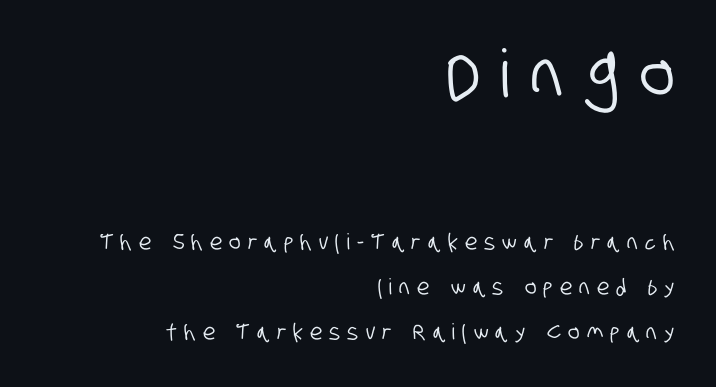
Q: Is the typeface a serif or a sans-serif typeface? A: Sans-serif.
Q: Is the text underlined? A: No.
Q: How is the paragraph aligned? A: Right-aligned.
Q: Is the spacing between letters normal or unusually wide? A: Unusually wide.
Q: Is the spacing between lines tight, normal or loose? A: Loose.
Q: Which block of text is set in a larger size, the first (top) or the second (bottom)? A: The first (top) one.
Q: Width (condensed, normal, or wide)? A: Condensed.
Q: Stroke contrast? A: Low.
Q: x-height? A: Large.
Q: Monospaced? A: No.
